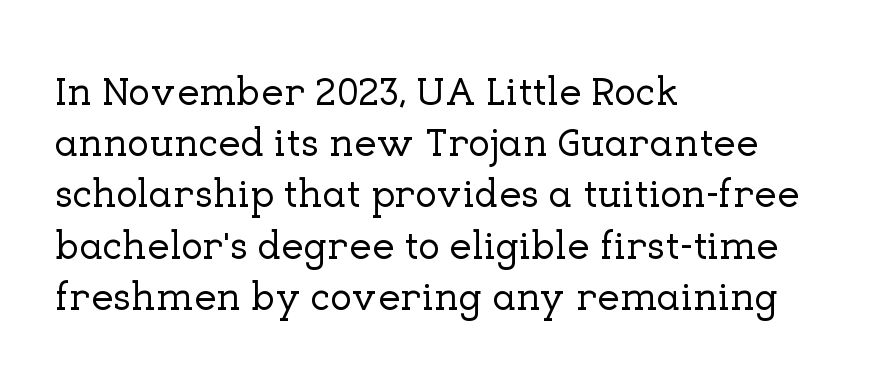
{"serif": "yes", "italic": "no", "width": "normal", "stroke_contrast": "low", "x_height": "medium", "monospaced": "no", "underline": "no", "align": "left", "line_spacing": "normal", "line_spacing_ratio": 1.28, "letter_spacing": "normal", "letter_spacing_em": 0.0, "glyph_px": 40}
